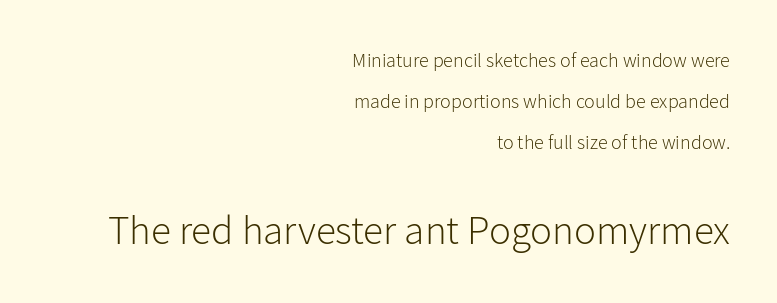
{"serif": "no", "italic": "no", "bold": "no", "weight": "light", "width": "normal", "stroke_contrast": "low", "x_height": "medium", "monospaced": "no", "underline": "no", "align": "right", "line_spacing": "loose", "line_spacing_ratio": 2.05, "letter_spacing": "normal", "letter_spacing_em": 0.0, "larger_block": "second", "size_ratio": 2.05, "glyph_px": 41}
